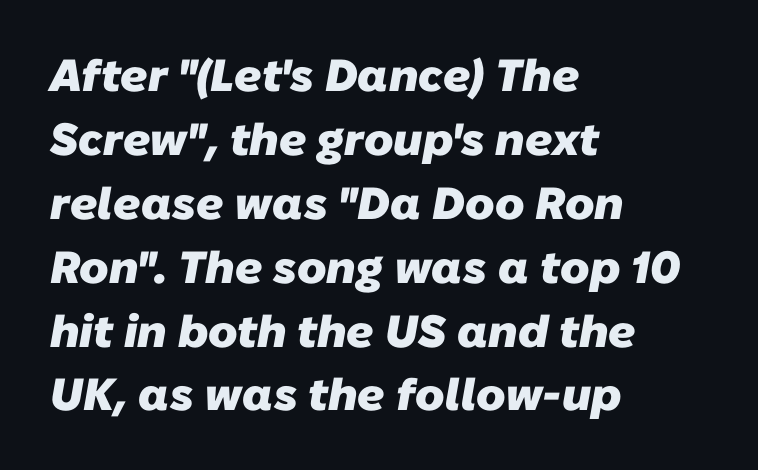
{"serif": "no", "bold": "yes", "weight": "heavy", "width": "normal", "stroke_contrast": "low", "x_height": "medium", "monospaced": "no", "underline": "no", "align": "left", "line_spacing": "normal", "line_spacing_ratio": 1.42, "letter_spacing": "normal", "letter_spacing_em": 0.0, "glyph_px": 45}
